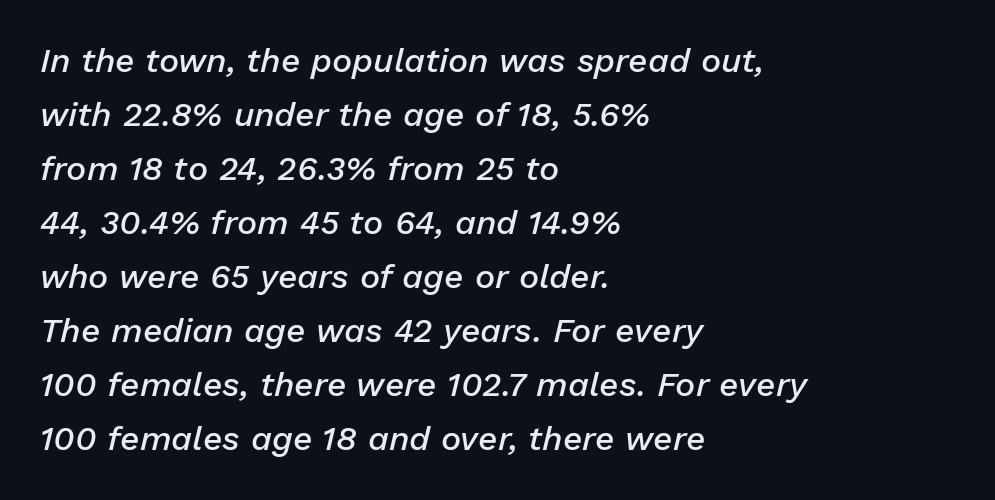
{"italic": "yes", "lean": "right", "slant_degrees": 13, "bold": "semi", "weight": "semibold", "width": "normal", "stroke_contrast": "low", "x_height": "medium", "monospaced": "no", "underline": "no", "align": "left", "line_spacing": "normal", "line_spacing_ratio": 1.59, "letter_spacing": "normal", "letter_spacing_em": 0.0, "glyph_px": 34}
